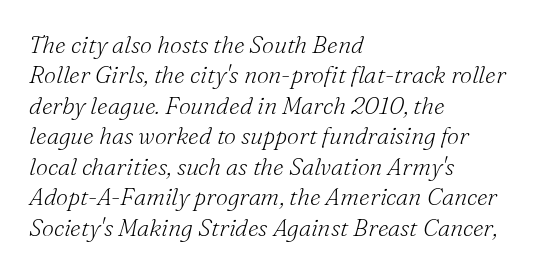
Q: Is the text bold? A: No.
Q: Is the text italic (slanted)? A: Yes, it leans right by about 16 degrees.
Q: Is the text underlined? A: No.
Q: How is the paragraph aligned? A: Left-aligned.
Q: Is the spacing between letters normal or unusually wide? A: Normal.
Q: Is the spacing between lines tight, normal or loose? A: Normal.
